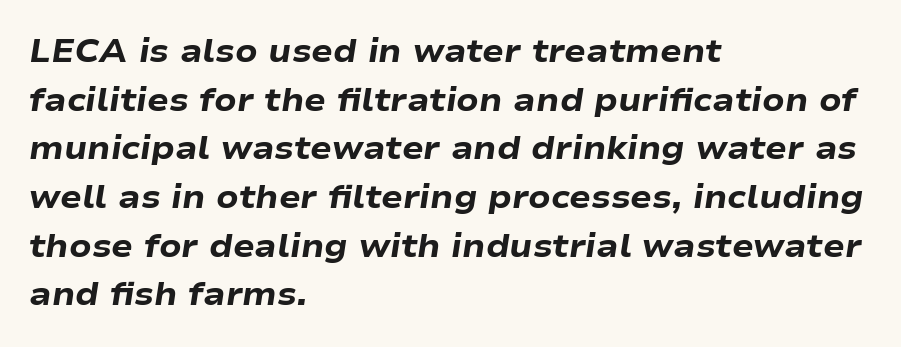
{"italic": "yes", "lean": "right", "slant_degrees": 9, "bold": "yes", "weight": "heavy", "width": "wide", "stroke_contrast": "low", "x_height": "medium", "monospaced": "no", "underline": "no", "align": "left", "line_spacing": "normal", "line_spacing_ratio": 1.52, "letter_spacing": "normal", "letter_spacing_em": 0.0, "glyph_px": 32}
